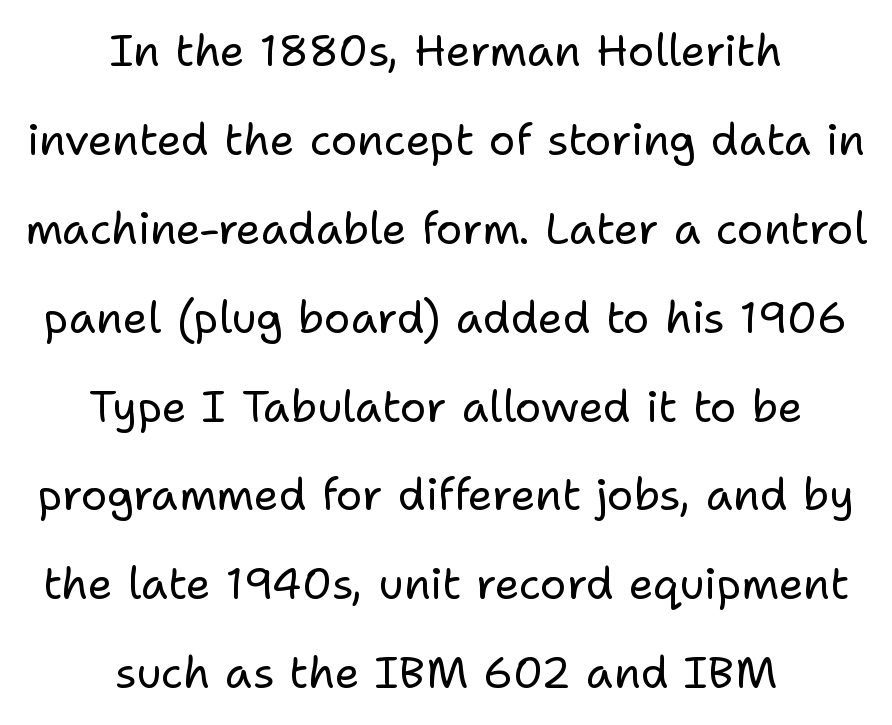
The image shows 44 px regular-weight sans-serif type, upright; set centered, loose line spacing (2.02x), normal letter spacing, not underlined; low stroke contrast and a medium x-height.
